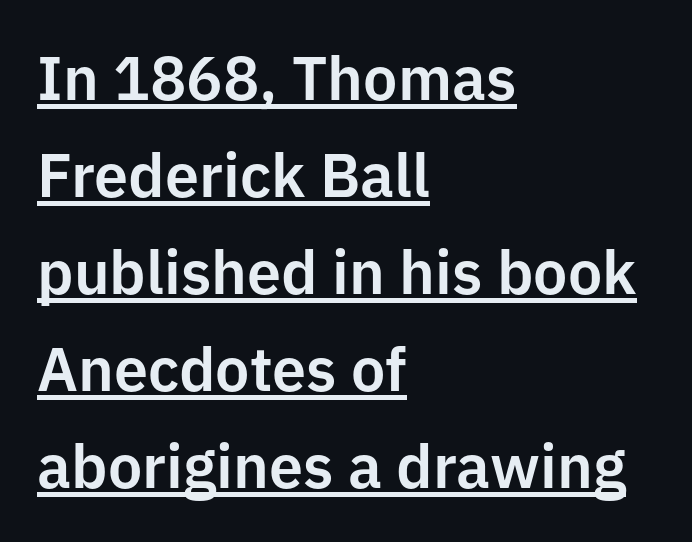
The image shows 61 px sans-serif type, upright; set left-aligned, normal line spacing (1.59x), normal letter spacing, underlined; low stroke contrast and a medium x-height.
